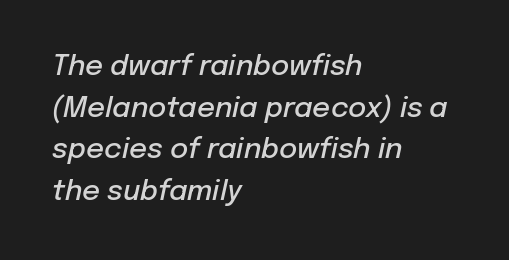
The passage shown is not underscored anywhere. This sample uses plain, unmodified letter spacing. The glyphs have the mass of a demibold cut, below bold. The rag falls on the right side of this text block. The letters advance in unequal steps, a hallmark of proportional type.
